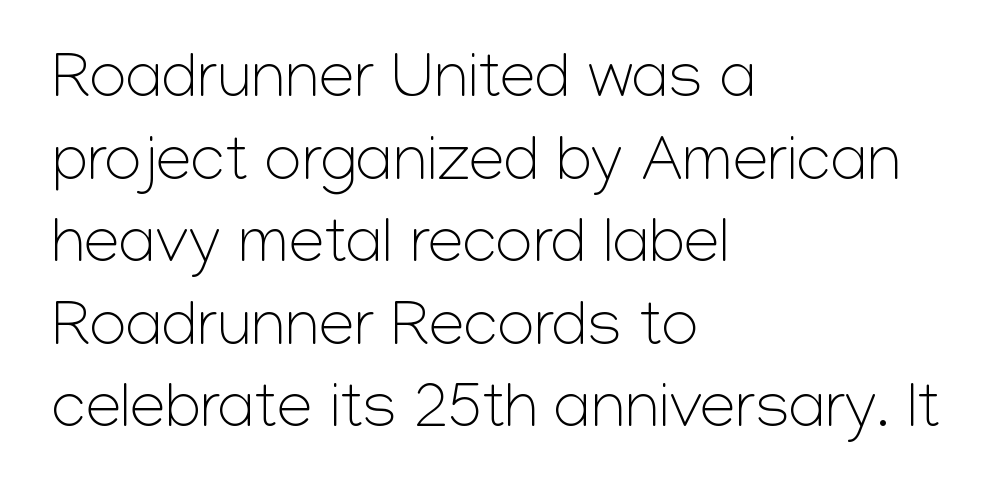
Q: Is the text bold? A: No.
Q: Is the text italic (slanted)? A: No, it is upright.
Q: Is the typeface a serif or a sans-serif typeface? A: Sans-serif.
Q: Is the text underlined? A: No.
Q: How is the paragraph aligned? A: Left-aligned.
Q: Is the spacing between letters normal or unusually wide? A: Normal.
Q: Is the spacing between lines tight, normal or loose? A: Normal.
Q: Width (condensed, normal, or wide)? A: Normal.
Q: Stroke contrast? A: Low.
Q: x-height? A: Medium.
Q: Monospaced? A: No.
